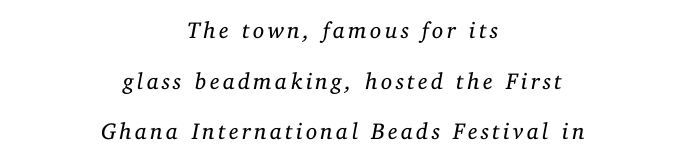
{"italic": "yes", "lean": "right", "slant_degrees": 11, "bold": "no", "underline": "no", "align": "center", "line_spacing": "loose", "line_spacing_ratio": 2.2, "glyph_px": 23}
